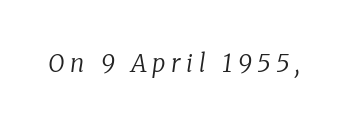
Would a proofreader flag this as italicized? Yes. Rule under the text: the space is simply empty. Weight: not bold — regular or lighter. In terms of letterspacing, this is a distinctly airy, spread setting.
